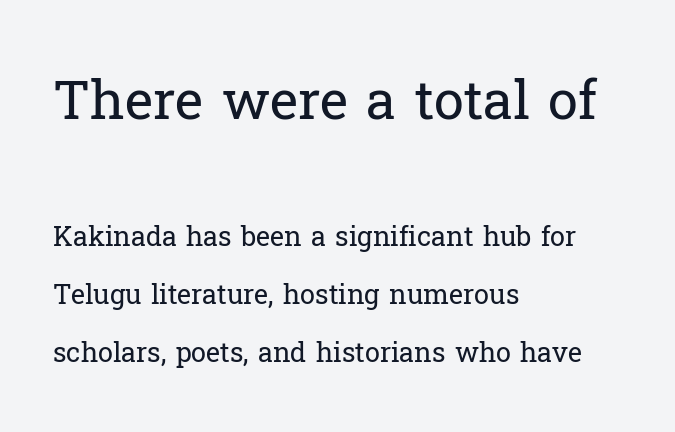
Q: Is the text bold? A: No.
Q: Is the text italic (slanted)? A: No, it is upright.
Q: Is the typeface a serif or a sans-serif typeface? A: Serif.
Q: Is the text underlined? A: No.
Q: How is the paragraph aligned? A: Left-aligned.
Q: Is the spacing between letters normal or unusually wide? A: Normal.
Q: Is the spacing between lines tight, normal or loose? A: Loose.
Q: Which block of text is set in a larger size, the first (top) or the second (bottom)? A: The first (top) one.
Q: Width (condensed, normal, or wide)? A: Normal.
Q: Stroke contrast? A: Low.
Q: x-height? A: Medium.
Q: Monospaced? A: No.
